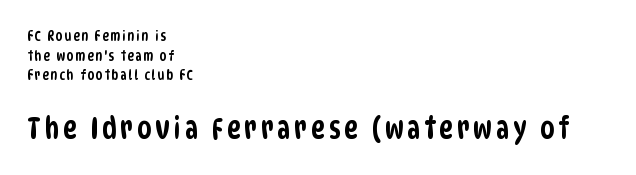
{"serif": "no", "width": "condensed", "stroke_contrast": "low", "x_height": "large", "monospaced": "no", "underline": "no", "align": "left", "line_spacing": "normal", "line_spacing_ratio": 1.41, "larger_block": "second", "size_ratio": 2.14, "glyph_px": 30}
